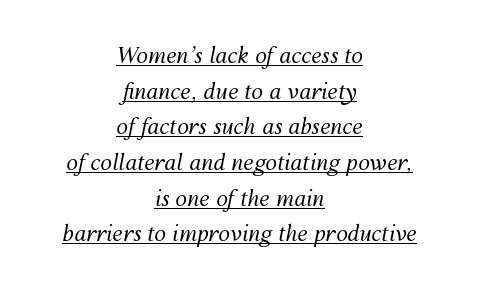
{"italic": "yes", "lean": "right", "slant_degrees": 12, "bold": "no", "underline": "yes", "align": "center", "line_spacing": "normal", "line_spacing_ratio": 1.7, "letter_spacing": "normal", "letter_spacing_em": 0.0, "glyph_px": 21}
